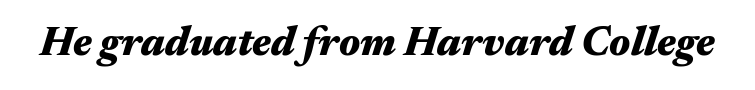
The image shows 41 px heavy, wide type, italic (leaning right); set normal letter spacing, not underlined; medium stroke contrast and a medium x-height.
